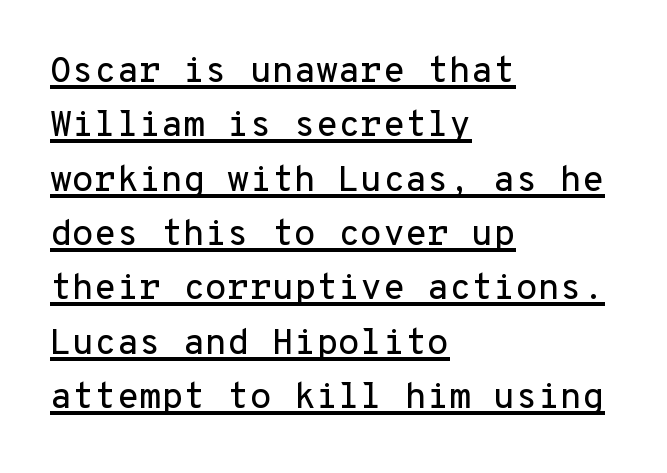
{"serif": "no", "italic": "no", "width": "normal", "stroke_contrast": "low", "x_height": "medium", "monospaced": "yes", "underline": "yes", "align": "left", "line_spacing": "normal", "line_spacing_ratio": 1.51, "letter_spacing": "normal", "letter_spacing_em": 0.0, "glyph_px": 36}
